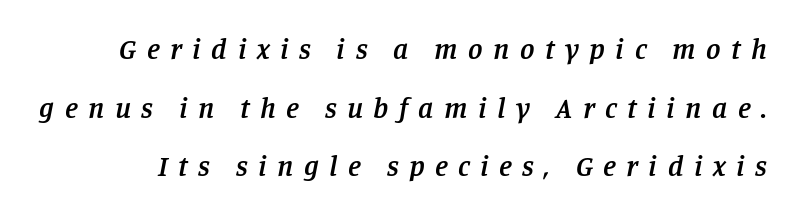
The image shows 29 px semibold serif type, italic (leaning right); set loose line spacing (2.02x), unusually wide letter spacing (+0.36 em), not underlined; low stroke contrast and a large x-height.
